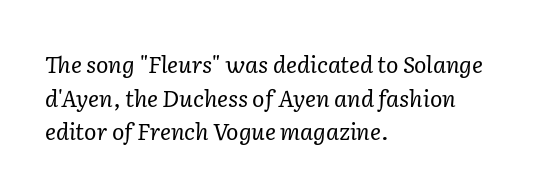
Q: Is the text bold? A: No.
Q: Is the text italic (slanted)? A: Yes, it leans right by about 2 degrees.
Q: Is the text underlined? A: No.
Q: How is the paragraph aligned? A: Left-aligned.
Q: Is the spacing between letters normal or unusually wide? A: Normal.
Q: Is the spacing between lines tight, normal or loose? A: Normal.
